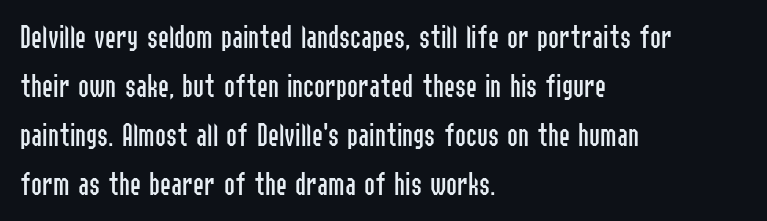
Q: Is the text bold? A: No.
Q: Is the text italic (slanted)? A: No, it is upright.
Q: Is the typeface a serif or a sans-serif typeface? A: Sans-serif.
Q: Is the text underlined? A: No.
Q: How is the paragraph aligned? A: Left-aligned.
Q: Is the spacing between letters normal or unusually wide? A: Normal.
Q: Is the spacing between lines tight, normal or loose? A: Normal.
Q: Width (condensed, normal, or wide)? A: Condensed.
Q: Stroke contrast? A: Low.
Q: x-height? A: Medium.
Q: Monospaced? A: No.
